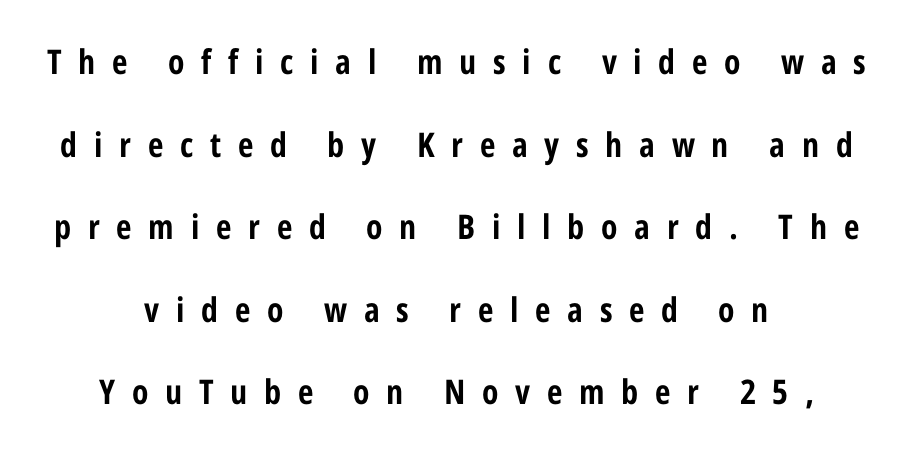
{"serif": "no", "italic": "no", "bold": "yes", "weight": "bold", "width": "condensed", "stroke_contrast": "low", "x_height": "medium", "monospaced": "no", "underline": "no", "align": "center", "line_spacing": "loose", "line_spacing_ratio": 2.43, "letter_spacing": "wide", "letter_spacing_em": 0.49, "glyph_px": 34}
